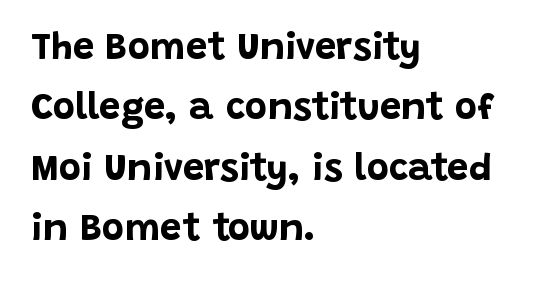
{"serif": "no", "italic": "no", "bold": "yes", "weight": "bold", "width": "normal", "stroke_contrast": "low", "x_height": "large", "monospaced": "no", "underline": "no", "align": "left", "line_spacing": "normal", "line_spacing_ratio": 1.59, "letter_spacing": "normal", "letter_spacing_em": 0.0, "glyph_px": 38}
